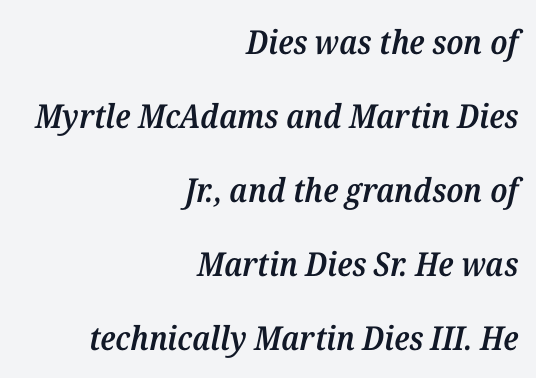
{"serif": "yes", "italic": "yes", "lean": "right", "slant_degrees": 12, "bold": "semi", "weight": "semibold", "width": "normal", "stroke_contrast": "medium", "x_height": "medium", "monospaced": "no", "underline": "no", "align": "right", "line_spacing": "loose", "line_spacing_ratio": 2.24, "letter_spacing": "normal", "letter_spacing_em": 0.0, "glyph_px": 33}
